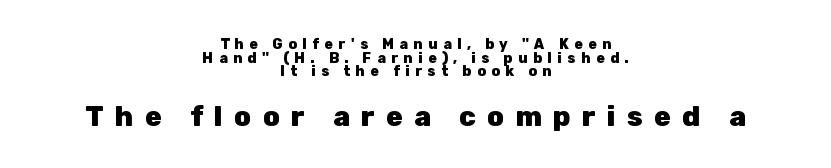
The image shows 28 px heavy sans-serif type, upright; set centered, tight line spacing (0.98x), unusually wide letter spacing (+0.4 em), not underlined; the second (bottom) block is 2.0x larger; low stroke contrast and a medium x-height.
